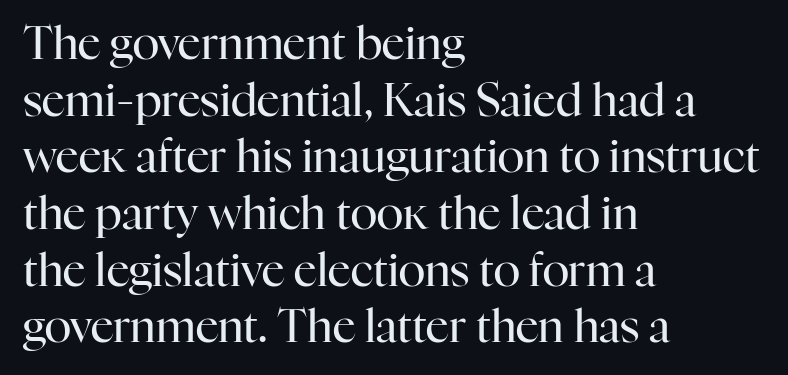
{"serif": "yes", "italic": "no", "bold": "no", "weight": "regular", "width": "normal", "stroke_contrast": "high", "x_height": "medium", "monospaced": "no", "underline": "no", "align": "left", "line_spacing": "normal", "line_spacing_ratio": 1.26, "letter_spacing": "normal", "letter_spacing_em": 0.0, "glyph_px": 45}
